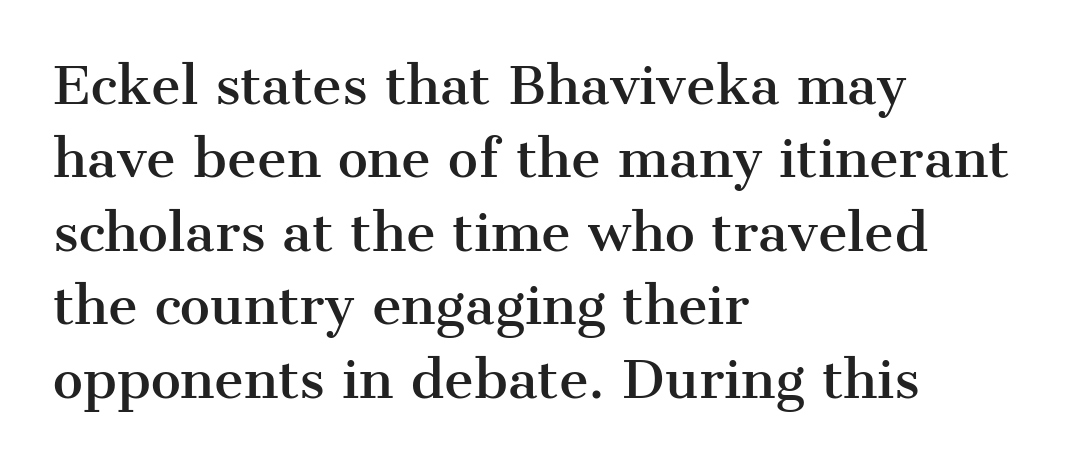
Q: Is the text italic (slanted)? A: No, it is upright.
Q: Is the typeface a serif or a sans-serif typeface? A: Serif.
Q: Is the text underlined? A: No.
Q: How is the paragraph aligned? A: Left-aligned.
Q: Is the spacing between letters normal or unusually wide? A: Normal.
Q: Is the spacing between lines tight, normal or loose? A: Normal.
Q: Width (condensed, normal, or wide)? A: Normal.
Q: Stroke contrast? A: Medium.
Q: x-height? A: Medium.
Q: Monospaced? A: No.
